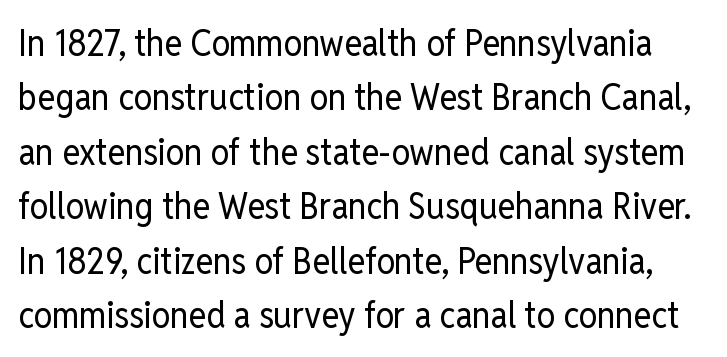
Evenly set lines give the paragraph a standard silhouette. A typesetter would label this face a sans. These lines are rendered in a variable-pitch font. Observe the ordinary spacing: letters are neighbours, not strangers. The zone under the glyphs is completely vacant. Posture: vertical.
